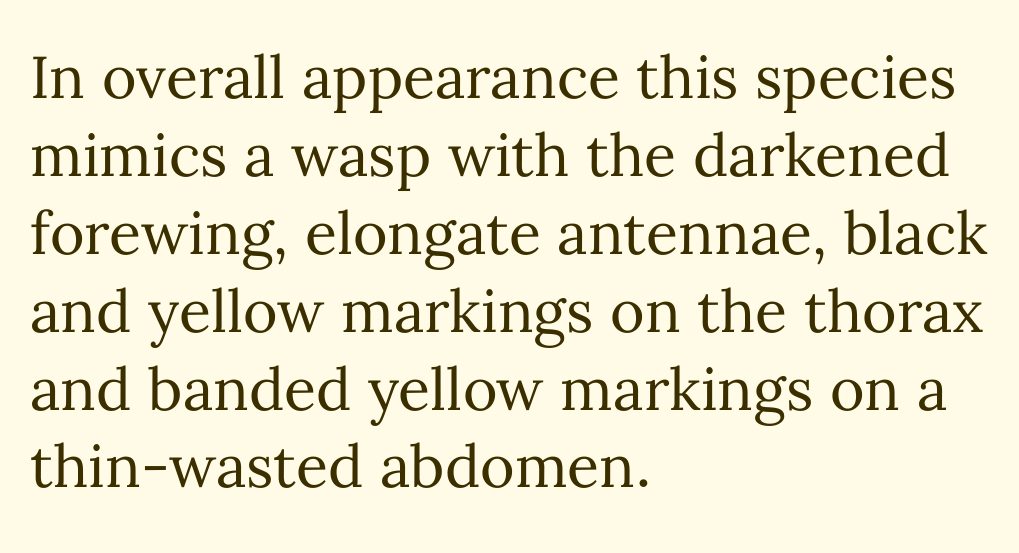
The image shows 59 px regular-weight type, upright; set left-aligned, normal line spacing (1.32x), normal letter spacing, not underlined; medium stroke contrast and a medium x-height.
